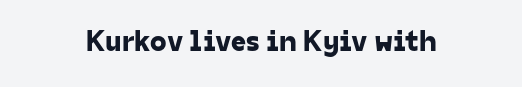
{"serif": "no", "width": "normal", "stroke_contrast": "low", "x_height": "medium", "monospaced": "no", "underline": "no", "letter_spacing": "normal", "letter_spacing_em": 0.0, "glyph_px": 30}
